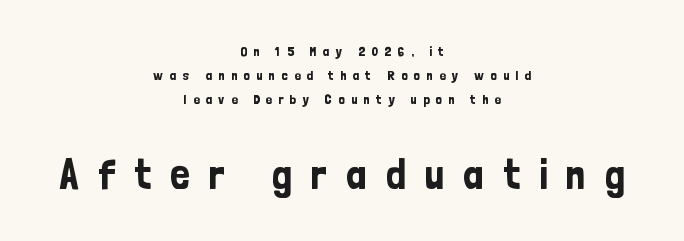
The image shows 43 px condensed sans-serif type, upright; set centered, line spacing 1.71x, unusually wide letter spacing (+0.44 em), not underlined; the second (bottom) block is 3.07x larger; low stroke contrast and a medium x-height.
